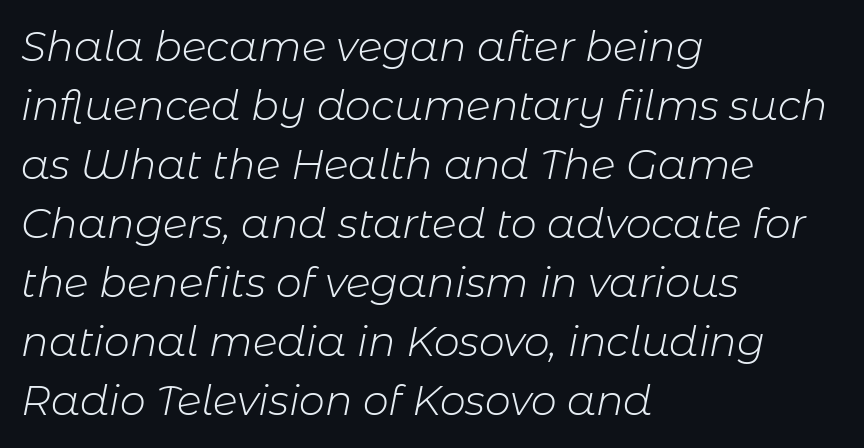
Q: Is the text bold? A: No.
Q: Is the text italic (slanted)? A: Yes, it leans right by about 11 degrees.
Q: Is the text underlined? A: No.
Q: How is the paragraph aligned? A: Left-aligned.
Q: Is the spacing between letters normal or unusually wide? A: Normal.
Q: Is the spacing between lines tight, normal or loose? A: Normal.
Q: Width (condensed, normal, or wide)? A: Normal.
Q: Stroke contrast? A: Low.
Q: x-height? A: Medium.
Q: Monospaced? A: No.
